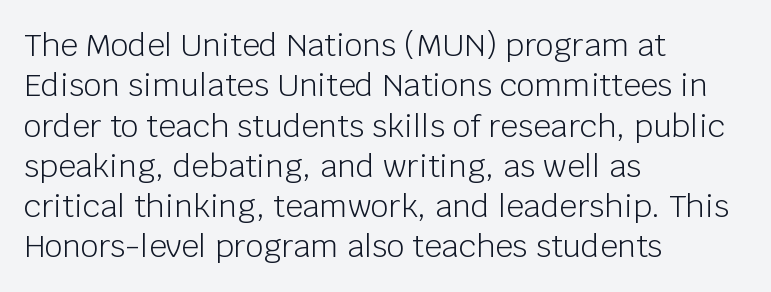
{"serif": "no", "italic": "no", "bold": "no", "weight": "light", "width": "normal", "stroke_contrast": "low", "x_height": "large", "monospaced": "no", "underline": "no", "align": "left", "line_spacing": "normal", "line_spacing_ratio": 1.3, "letter_spacing": "normal", "letter_spacing_em": 0.0, "glyph_px": 31}
